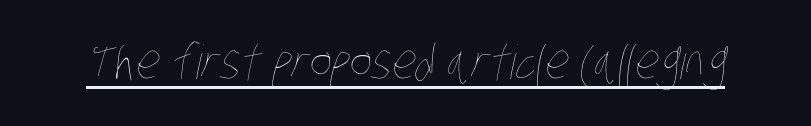
Is this a fixed-width face? No — the glyphs have proportional, varying widths. Each stroke keeps to a modest, everyday thickness or less. Each line of the rendering has a horizontal stroke beneath the glyphs. Look at the tracking — it's just the regular setting, nothing added.
